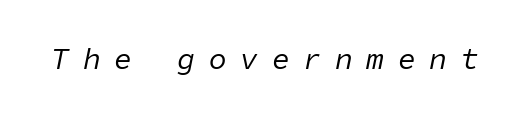
The typography opts for an oblique posture over an upright one. A bare baseline throughout the passage. There is plenty of visible air inserted between adjacent glyphs. Summary of weight: not heavy and not bold. The passage shown is typed in a monospace face where columns stay perfectly aligned.
